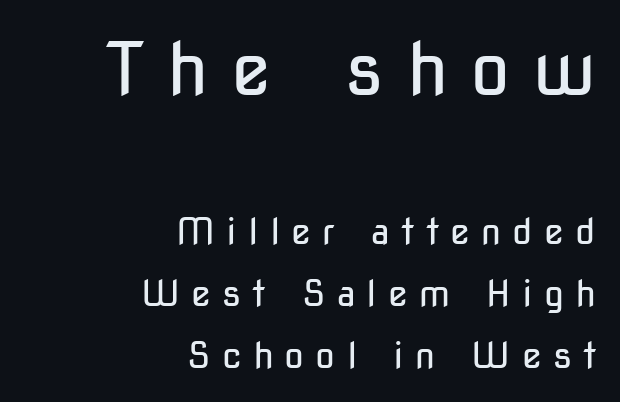
The image shows 73 px regular-weight, condensed sans-serif type, upright; set right-aligned, line spacing 1.73x, unusually wide letter spacing (+0.31 em), not underlined; the first (top) block is 2.03x larger; low stroke contrast and a medium x-height.
